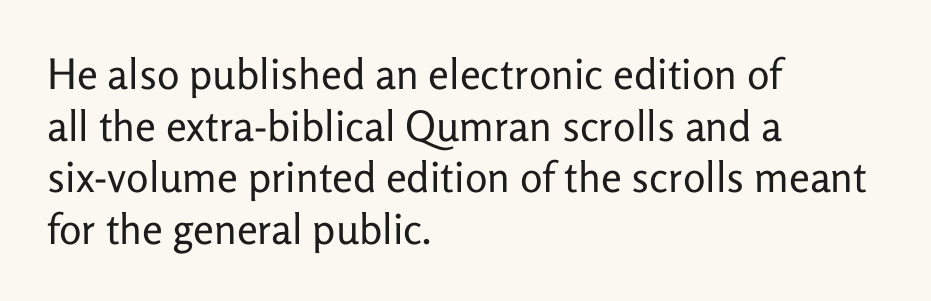
{"serif": "no", "italic": "no", "bold": "no", "weight": "regular", "width": "normal", "stroke_contrast": "low", "x_height": "medium", "monospaced": "no", "underline": "no", "align": "left", "line_spacing_ratio": 1.23, "letter_spacing": "normal", "letter_spacing_em": 0.0, "glyph_px": 42}
